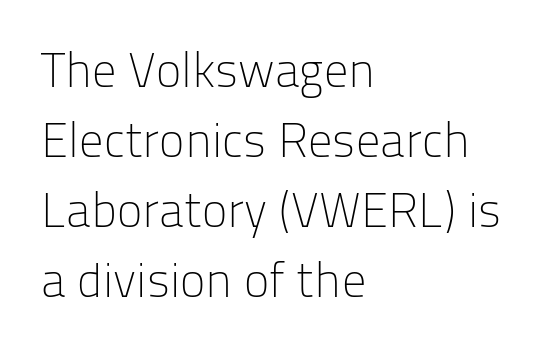
Evenly set lines give the paragraph a standard silhouette. The designer went with a sans here, leaving each stem footless. The zone under the glyphs is completely vacant. You could not count columns in this text — the font is proportionally spaced. Compared with typical body copy, the letter spacing here is the same. The type sits square on the baseline with zero lean.
